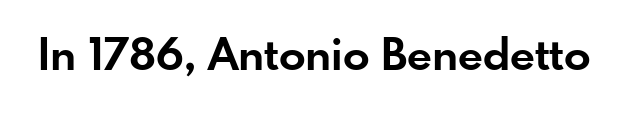
Each letter keeps its own natural width here, so spacing adapts to shape. What kind of face is this? One without serifs — a sans. The characters look thick and weighty, a clear bold. Standard letterfit; no display-style spreading of the glyphs. You can tell it's not italic because the verticals are truly vertical. Descenders hang freely into open space.
